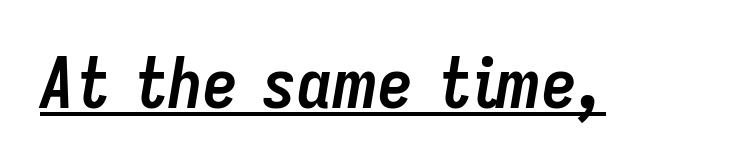
Q: Is the text bold? A: Yes.
Q: Is the text italic (slanted)? A: Yes, it leans right by about 9 degrees.
Q: Is the text underlined? A: Yes.
Q: Is the spacing between letters normal or unusually wide? A: Normal.
Q: Width (condensed, normal, or wide)? A: Condensed.
Q: Stroke contrast? A: Low.
Q: x-height? A: Medium.
Q: Monospaced? A: No.
